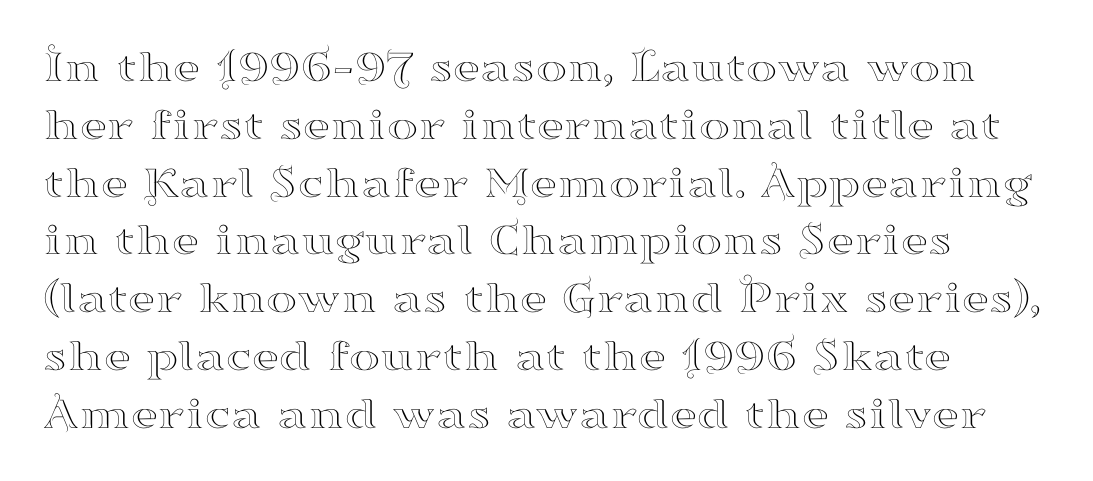
The image shows 47 px wide serif type, upright; set line spacing 1.23x, normal letter spacing, not underlined; high stroke contrast and a small x-height.
